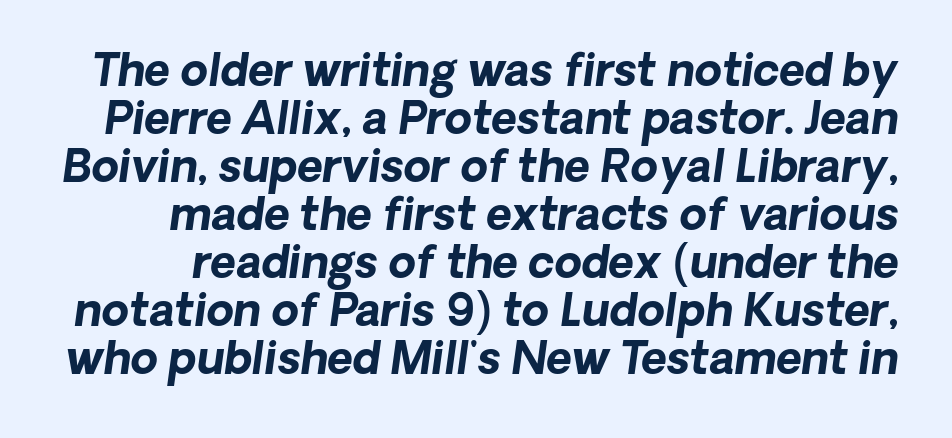
The image shows 44 px bold type, italic (leaning right); set tight line spacing (1.09x), normal letter spacing, not underlined; low stroke contrast and a medium x-height.
